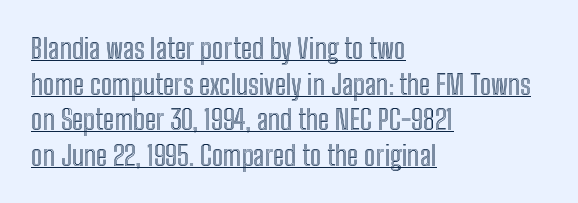
Q: Is the text italic (slanted)? A: No, it is upright.
Q: Is the text underlined? A: Yes.
Q: How is the paragraph aligned? A: Left-aligned.
Q: Is the spacing between letters normal or unusually wide? A: Normal.
Q: Is the spacing between lines tight, normal or loose? A: Normal.
Q: Width (condensed, normal, or wide)? A: Condensed.
Q: x-height? A: Medium.
Q: Monospaced? A: No.
